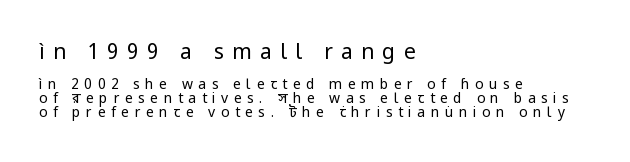
Q: Is the text bold? A: No.
Q: Is the text italic (slanted)? A: No, it is upright.
Q: Is the text underlined? A: No.
Q: How is the paragraph aligned? A: Left-aligned.
Q: Is the spacing between letters normal or unusually wide? A: Unusually wide.
Q: Is the spacing between lines tight, normal or loose? A: Tight.
Q: Which block of text is set in a larger size, the first (top) or the second (bottom)? A: The first (top) one.
